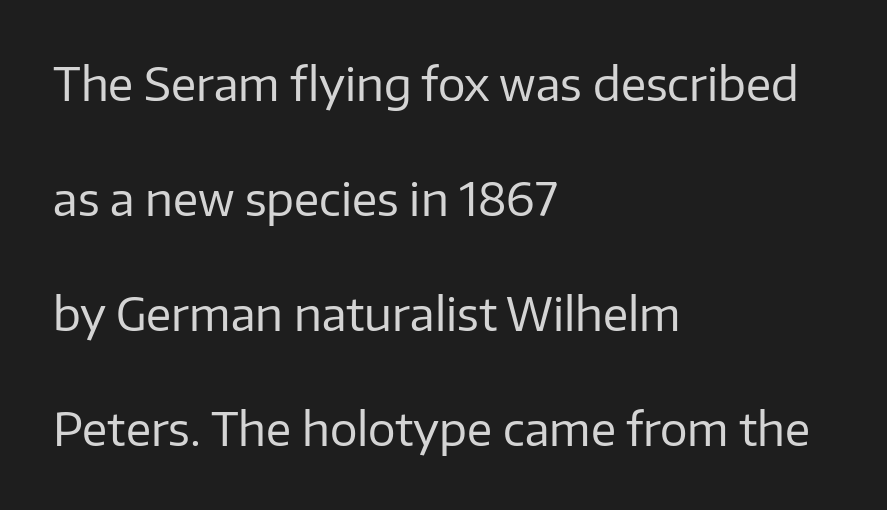
{"serif": "no", "italic": "no", "bold": "no", "weight": "regular", "width": "normal", "stroke_contrast": "low", "x_height": "medium", "monospaced": "no", "underline": "no", "align": "left", "line_spacing": "loose", "line_spacing_ratio": 2.5, "letter_spacing": "normal", "letter_spacing_em": 0.0, "glyph_px": 46}
